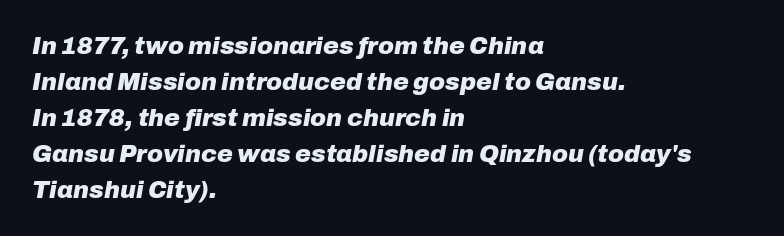
{"italic": "yes", "lean": "right", "slant_degrees": 10, "bold": "yes", "underline": "no", "align": "left", "line_spacing": "normal", "line_spacing_ratio": 1.5, "letter_spacing": "normal", "letter_spacing_em": 0.0, "glyph_px": 24}
